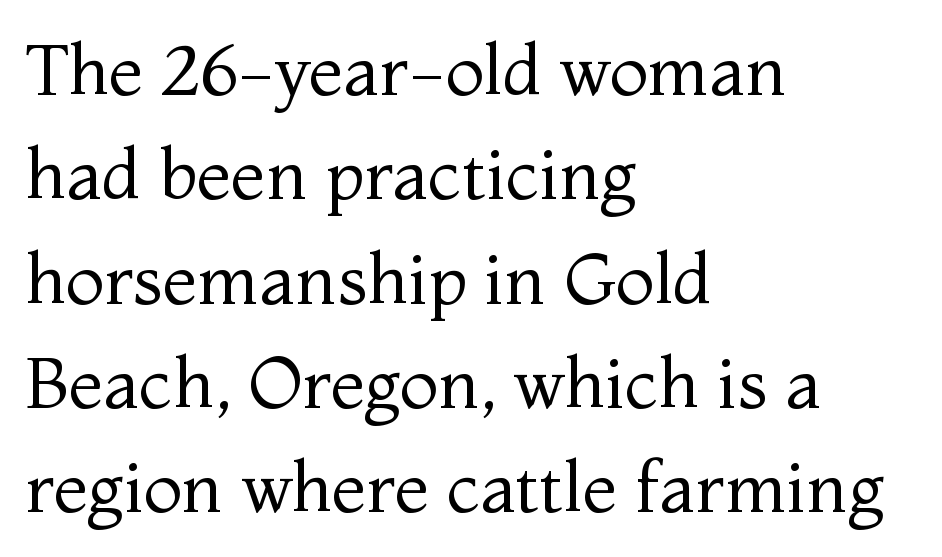
The image shows 71 px regular-weight serif type, upright; set left-aligned, normal line spacing (1.47x), normal letter spacing, not underlined; medium stroke contrast and a medium x-height.
